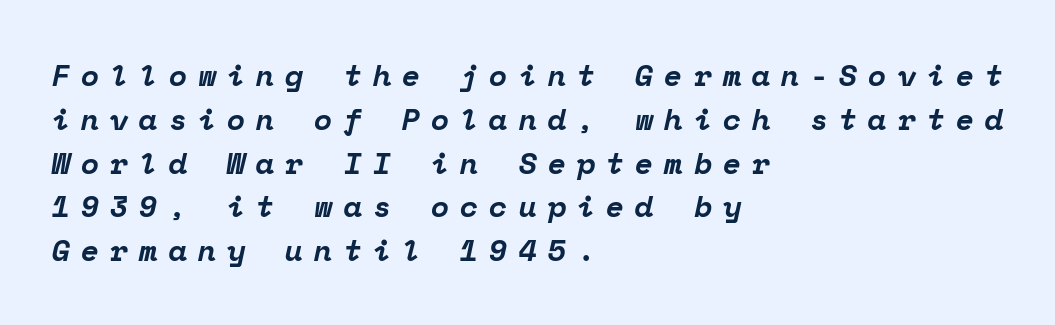
{"serif": "yes", "italic": "yes", "lean": "right", "slant_degrees": 12, "bold": "yes", "weight": "bold", "width": "normal", "stroke_contrast": "low", "x_height": "medium", "monospaced": "yes", "underline": "no", "align": "left", "line_spacing": "normal", "line_spacing_ratio": 1.46, "letter_spacing": "wide", "letter_spacing_em": 0.36, "glyph_px": 30}
